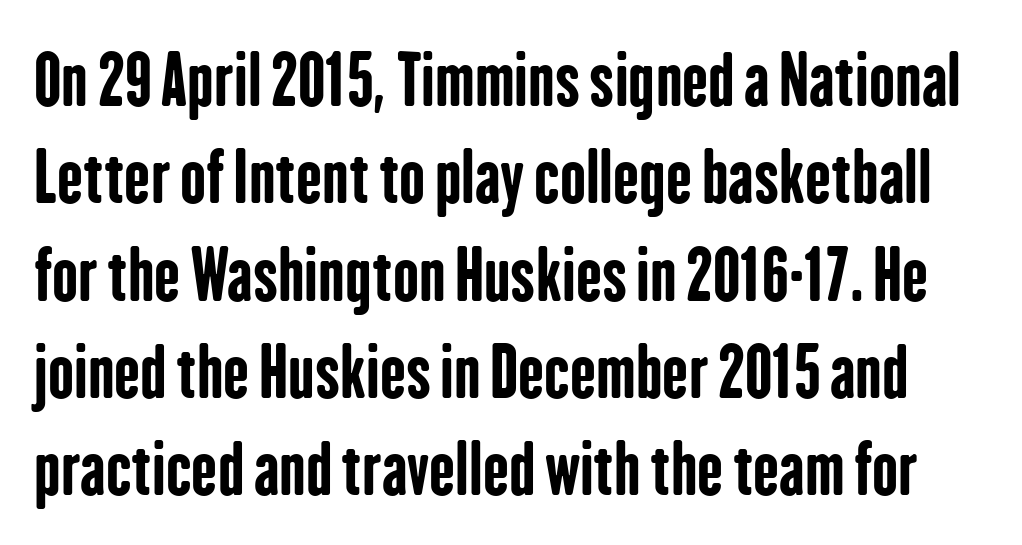
{"serif": "no", "italic": "no", "bold": "yes", "weight": "bold", "width": "condensed", "stroke_contrast": "low", "x_height": "medium", "monospaced": "no", "underline": "no", "line_spacing": "normal", "line_spacing_ratio": 1.41, "letter_spacing": "normal", "letter_spacing_em": 0.0, "glyph_px": 69}
